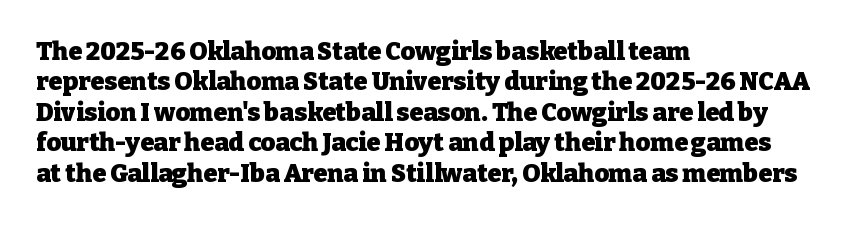
Q: Is the text bold? A: Yes.
Q: Is the text italic (slanted)? A: No, it is upright.
Q: Is the text underlined? A: No.
Q: How is the paragraph aligned? A: Left-aligned.
Q: Is the spacing between letters normal or unusually wide? A: Normal.
